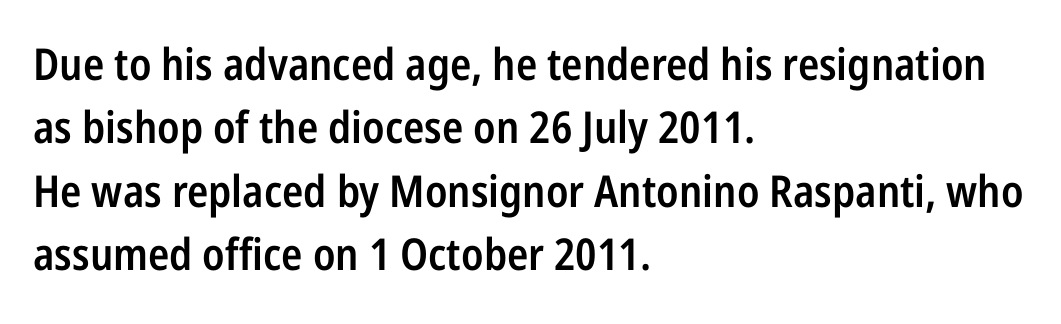
Is there any slant? The stems are plumb. Baseline-to-baseline distance is the conventional proportion of letter height. Spacing verdict: proportional, widths tailored to each character. Visually the block forms a straight wall on the left and a jagged coastline on the right. The font is running at a semibold setting, under full bold.
